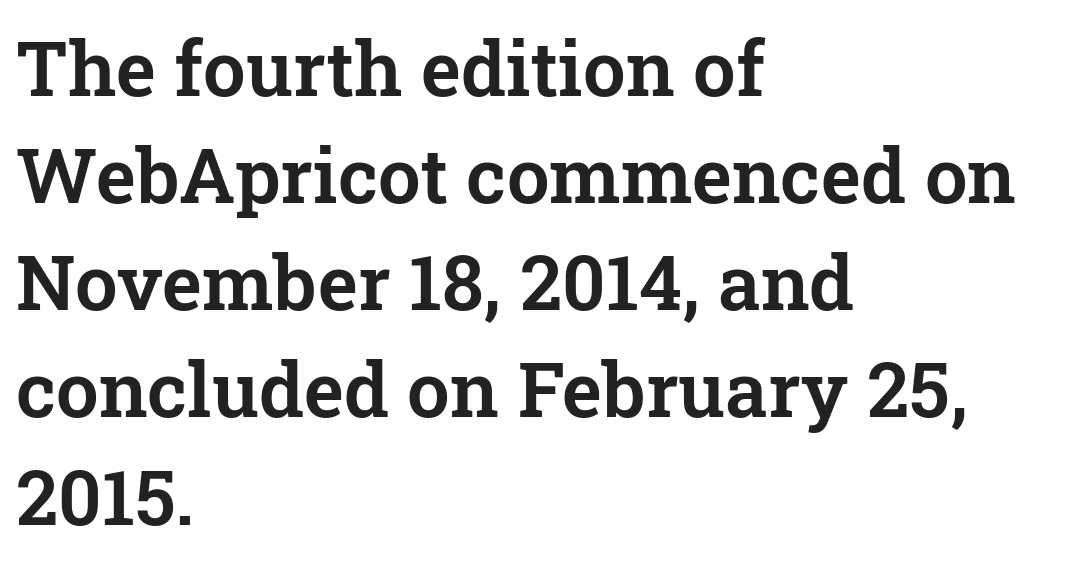
{"serif": "yes", "italic": "no", "width": "normal", "stroke_contrast": "low", "x_height": "medium", "monospaced": "no", "underline": "no", "align": "left", "line_spacing": "normal", "line_spacing_ratio": 1.41, "letter_spacing": "normal", "letter_spacing_em": 0.0, "glyph_px": 76}
